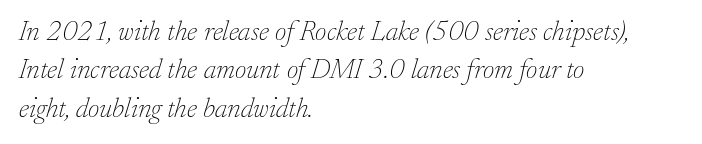
Q: Is the text bold? A: No.
Q: Is the text italic (slanted)? A: Yes, it leans right by about 17 degrees.
Q: Is the typeface a serif or a sans-serif typeface? A: Serif.
Q: Is the text underlined? A: No.
Q: How is the paragraph aligned? A: Left-aligned.
Q: Is the spacing between letters normal or unusually wide? A: Normal.
Q: Is the spacing between lines tight, normal or loose? A: Normal.
Q: Width (condensed, normal, or wide)? A: Normal.
Q: Stroke contrast? A: Low.
Q: x-height? A: Small.
Q: Monospaced? A: No.
